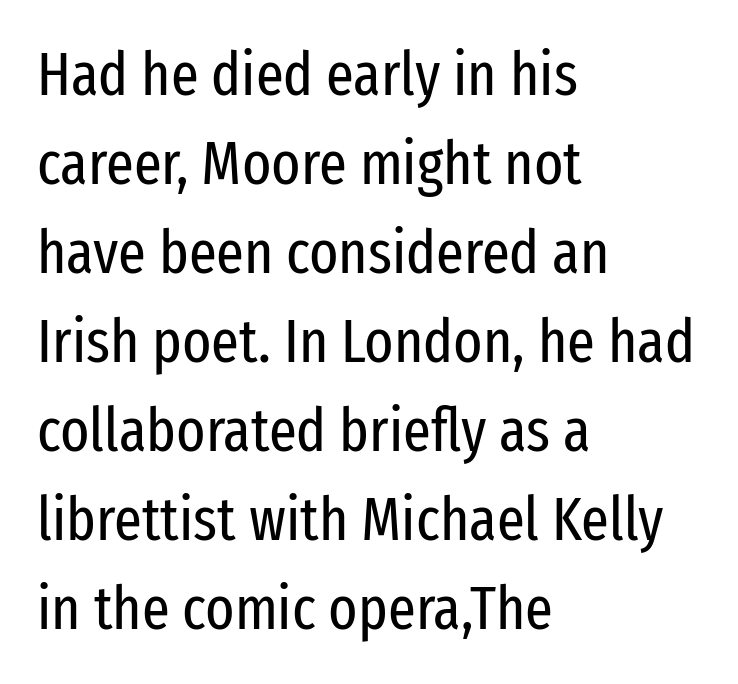
{"serif": "no", "italic": "no", "bold": "no", "weight": "regular", "width": "condensed", "stroke_contrast": "low", "x_height": "medium", "monospaced": "no", "underline": "no", "align": "left", "line_spacing": "normal", "line_spacing_ratio": 1.46, "letter_spacing": "normal", "letter_spacing_em": 0.0, "glyph_px": 61}
